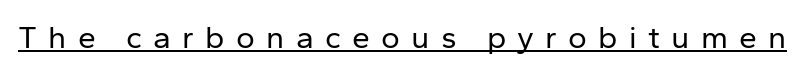
The image shows 32 px regular-weight sans-serif type, upright; set unusually wide letter spacing (+0.35 em), underlined; low stroke contrast and a medium x-height.
